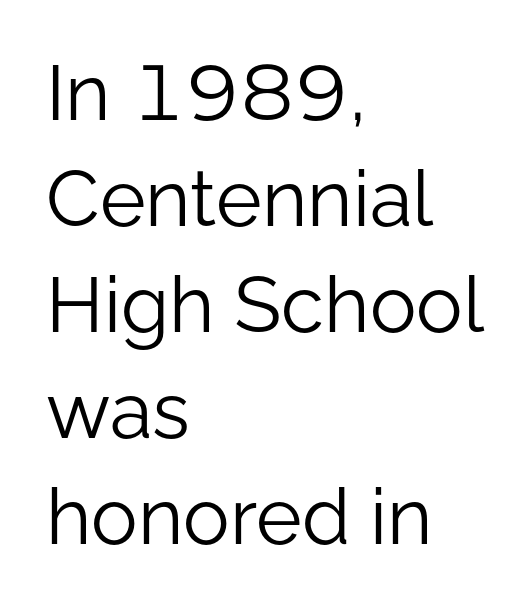
{"serif": "no", "italic": "no", "bold": "no", "weight": "light", "width": "normal", "stroke_contrast": "low", "x_height": "medium", "monospaced": "no", "underline": "no", "align": "left", "line_spacing": "normal", "line_spacing_ratio": 1.36, "letter_spacing": "normal", "letter_spacing_em": 0.0, "glyph_px": 78}
